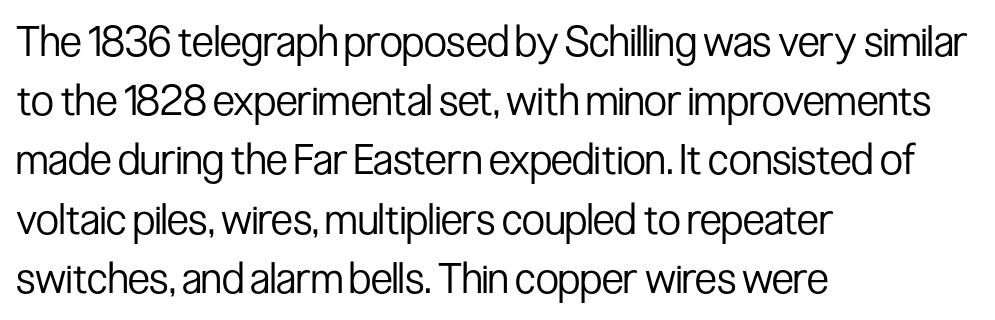
Q: Is the text bold? A: No.
Q: Is the text italic (slanted)? A: No, it is upright.
Q: Is the typeface a serif or a sans-serif typeface? A: Sans-serif.
Q: Is the text underlined? A: No.
Q: How is the paragraph aligned? A: Left-aligned.
Q: Is the spacing between letters normal or unusually wide? A: Normal.
Q: Is the spacing between lines tight, normal or loose? A: Normal.
Q: Width (condensed, normal, or wide)? A: Condensed.
Q: Stroke contrast? A: Low.
Q: x-height? A: Medium.
Q: Monospaced? A: No.
